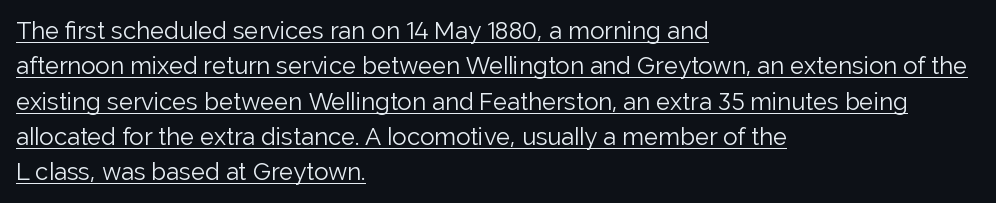
Q: Is the text bold? A: No.
Q: Is the text italic (slanted)? A: No, it is upright.
Q: Is the text underlined? A: Yes.
Q: How is the paragraph aligned? A: Left-aligned.
Q: Is the spacing between letters normal or unusually wide? A: Normal.
Q: Is the spacing between lines tight, normal or loose? A: Normal.
